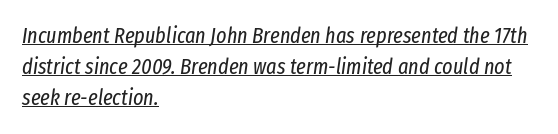
{"italic": "yes", "lean": "right", "slant_degrees": 8, "bold": "no", "underline": "yes", "align": "left", "line_spacing": "normal", "line_spacing_ratio": 1.41, "letter_spacing": "normal", "letter_spacing_em": 0.0, "glyph_px": 22}
